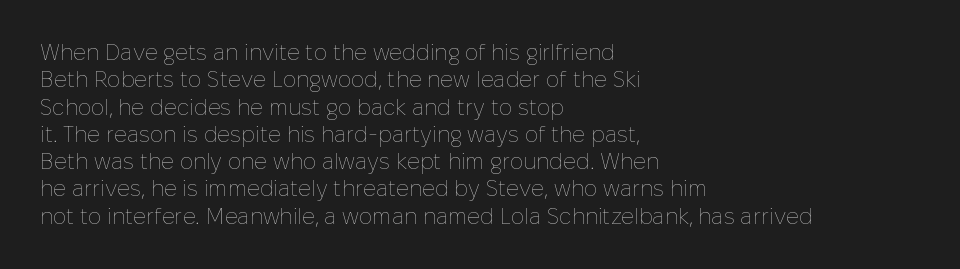
{"italic": "no", "bold": "no", "underline": "no", "align": "left", "line_spacing_ratio": 1.24, "letter_spacing": "normal", "letter_spacing_em": 0.0, "glyph_px": 22}
